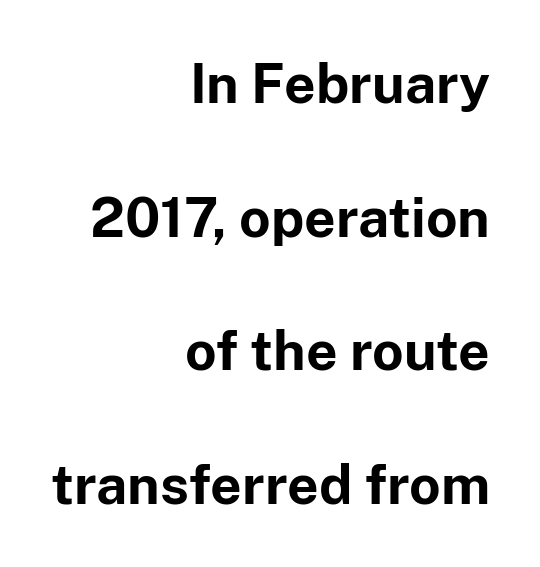
Anything drawn beneath the words? Only blank space. As a designer I'd log this as weight 700, bold. A great deal of white space separates one row of letters from the next. Examine the stroke ends and you'll find no serifs.
